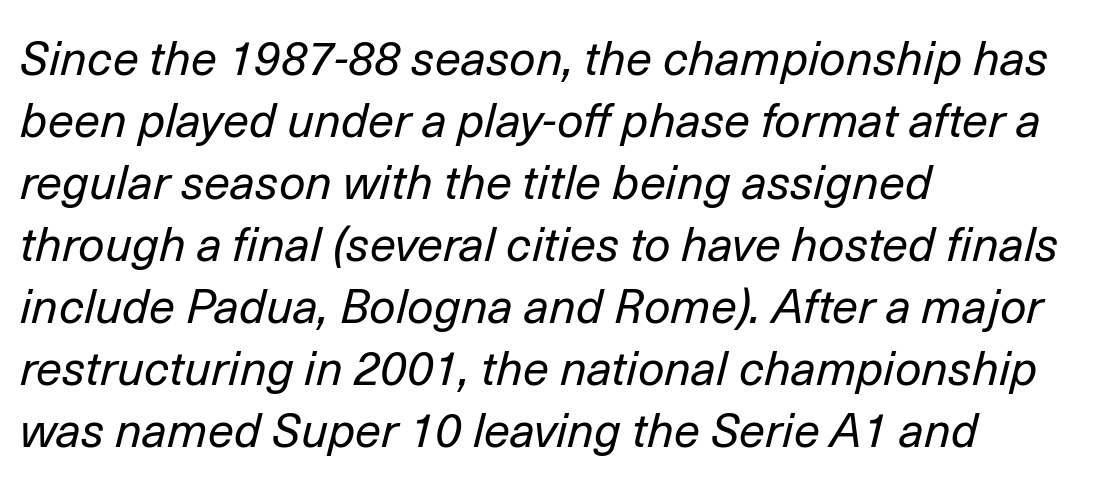
The image shows 47 px regular-weight type, italic (leaning right); set left-aligned, normal line spacing (1.32x), normal letter spacing, not underlined; low stroke contrast and a medium x-height.
